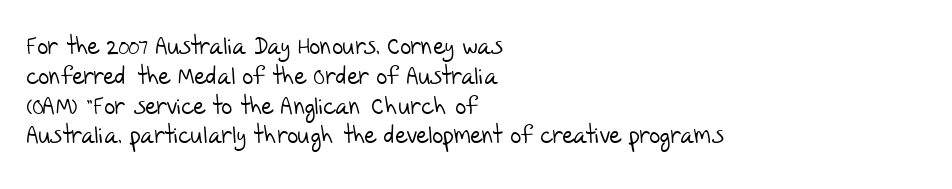
The image shows 24 px text type; set left-aligned, line spacing 1.24x, normal letter spacing, not underlined.
